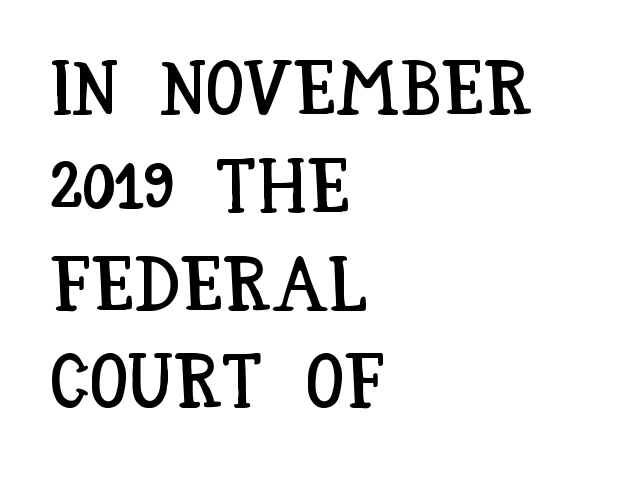
Q: Is the text italic (slanted)? A: No, it is upright.
Q: Is the text underlined? A: No.
Q: How is the paragraph aligned? A: Left-aligned.
Q: Is the spacing between letters normal or unusually wide? A: Normal.
Q: Is the spacing between lines tight, normal or loose? A: Normal.
Q: Width (condensed, normal, or wide)? A: Condensed.
Q: Stroke contrast? A: Low.
Q: x-height? A: Large.
Q: Monospaced? A: No.
